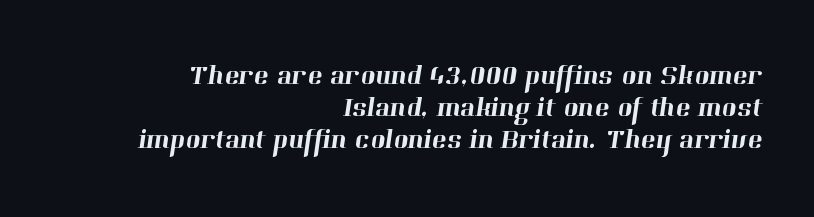
{"serif": "yes", "width": "normal", "stroke_contrast": "high", "x_height": "medium", "monospaced": "no", "underline": "no", "align": "right", "line_spacing": "tight", "line_spacing_ratio": 1.14, "letter_spacing": "normal", "letter_spacing_em": 0.0, "glyph_px": 28}
